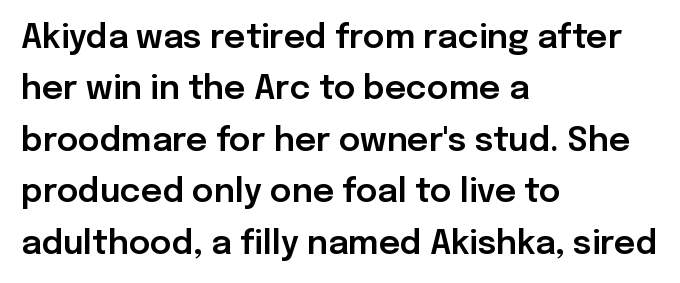
Q: Is the text italic (slanted)? A: No, it is upright.
Q: Is the typeface a serif or a sans-serif typeface? A: Sans-serif.
Q: Is the text underlined? A: No.
Q: How is the paragraph aligned? A: Left-aligned.
Q: Is the spacing between letters normal or unusually wide? A: Normal.
Q: Is the spacing between lines tight, normal or loose? A: Normal.
Q: Width (condensed, normal, or wide)? A: Normal.
Q: Stroke contrast? A: Low.
Q: x-height? A: Medium.
Q: Monospaced? A: No.
